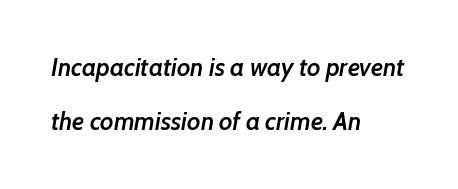
Q: Is the text bold? A: Semi-bold.
Q: Is the text italic (slanted)? A: Yes, it leans right by about 7 degrees.
Q: Is the text underlined? A: No.
Q: How is the paragraph aligned? A: Left-aligned.
Q: Is the spacing between letters normal or unusually wide? A: Normal.
Q: Is the spacing between lines tight, normal or loose? A: Loose.
